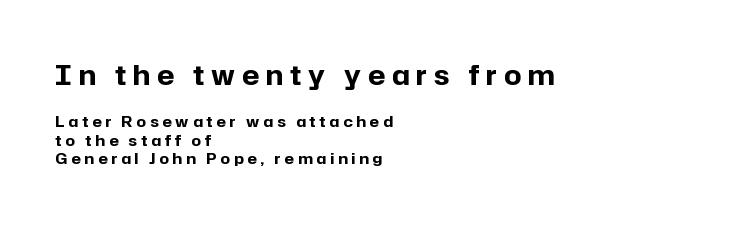
The image shows 27 px bold type, upright; set left-aligned, line spacing 1.24x, unusually wide letter spacing (+0.26 em), not underlined; the first (top) block is 1.8x larger.
